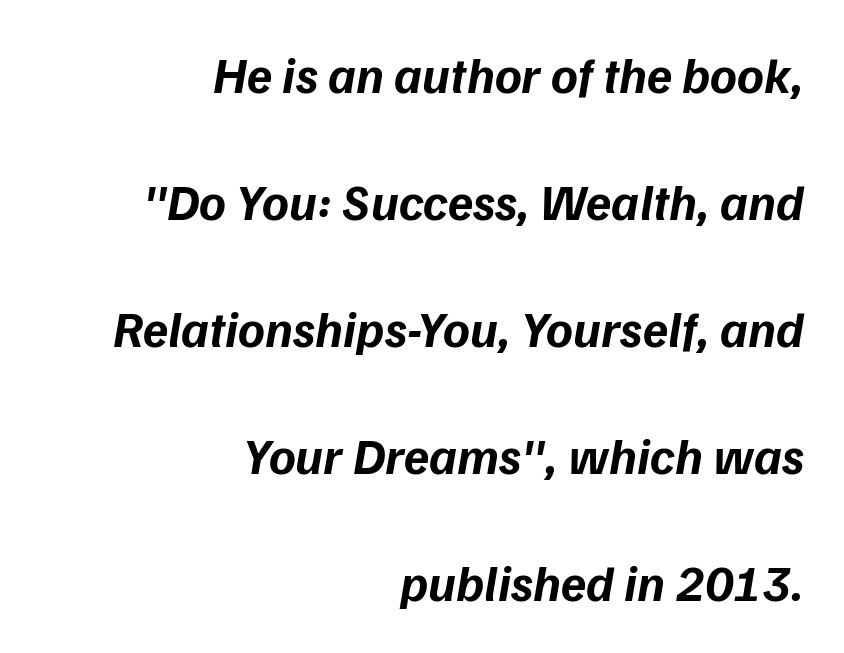
The foot of each line stays bare and open. Slant detected: the letters are inclined. You'd pick this weight for a headline — it's a proper bold. Horizontal alignment here is rightward, an uncommon choice for prose.
